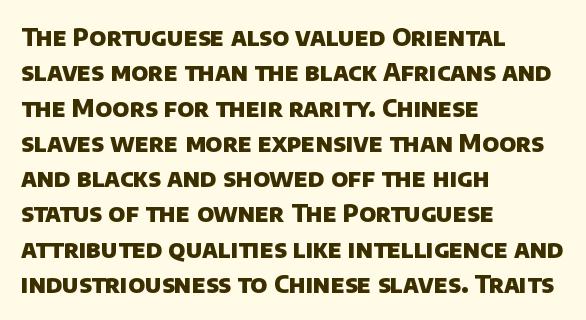
The image shows 24 px bold type; set left-aligned, normal line spacing (1.47x), normal letter spacing, not underlined.
